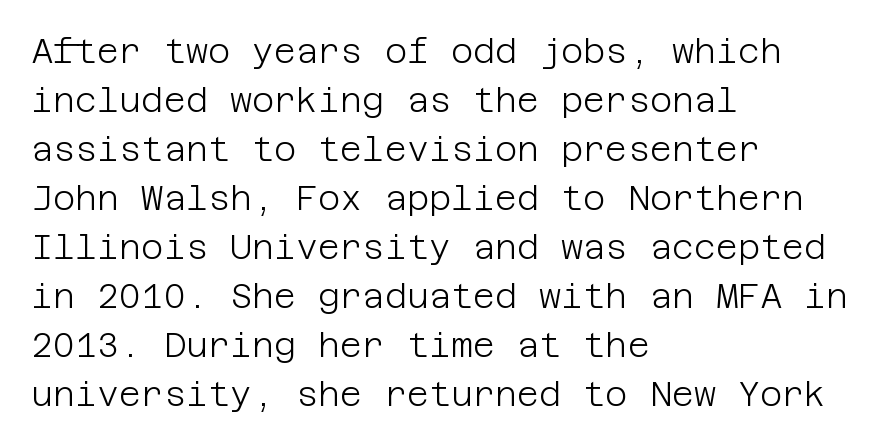
{"serif": "no", "italic": "no", "bold": "no", "weight": "light", "width": "normal", "stroke_contrast": "low", "x_height": "large", "underline": "no", "align": "left", "line_spacing": "normal", "line_spacing_ratio": 1.44, "letter_spacing": "normal", "letter_spacing_em": 0.0, "glyph_px": 34}
